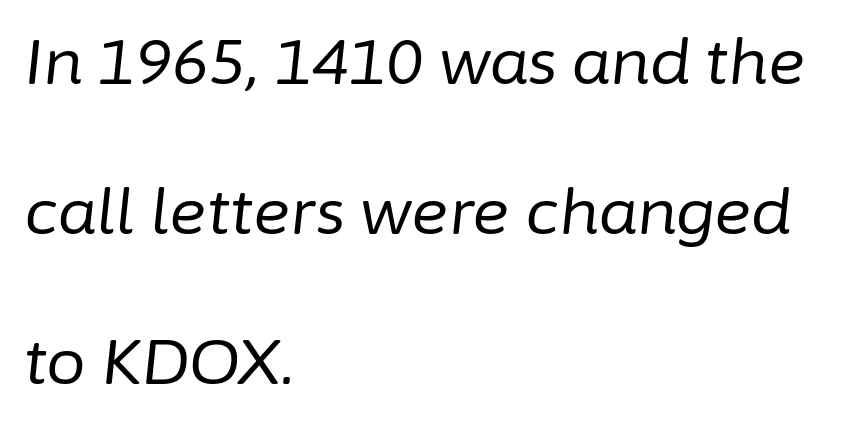
{"italic": "yes", "lean": "right", "slant_degrees": 6, "bold": "no", "weight": "regular", "width": "normal", "stroke_contrast": "low", "x_height": "medium", "monospaced": "no", "underline": "no", "align": "left", "line_spacing": "loose", "line_spacing_ratio": 2.38, "letter_spacing": "normal", "letter_spacing_em": 0.0, "glyph_px": 63}
